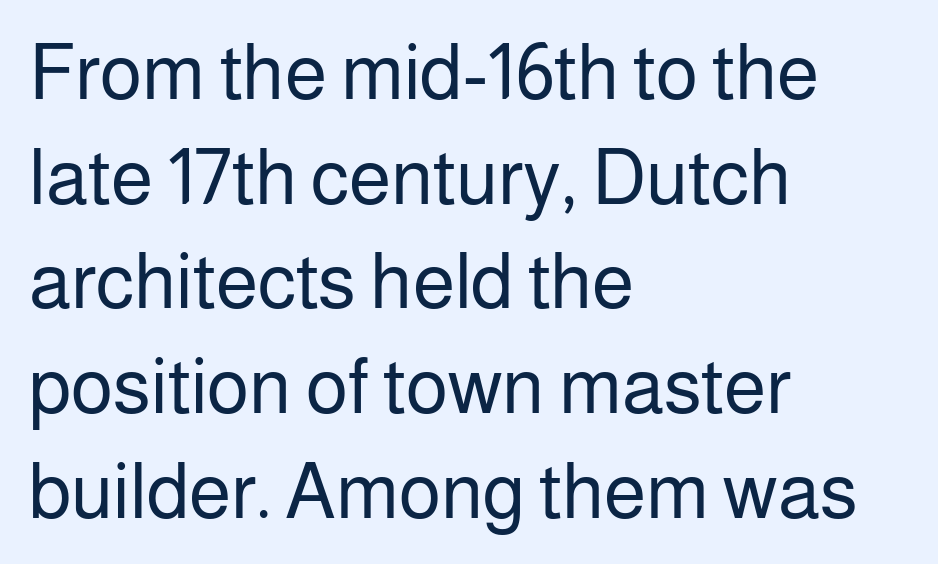
Q: Is the text bold? A: No.
Q: Is the text italic (slanted)? A: No, it is upright.
Q: Is the typeface a serif or a sans-serif typeface? A: Sans-serif.
Q: Is the text underlined? A: No.
Q: How is the paragraph aligned? A: Left-aligned.
Q: Is the spacing between letters normal or unusually wide? A: Normal.
Q: Is the spacing between lines tight, normal or loose? A: Normal.
Q: Width (condensed, normal, or wide)? A: Normal.
Q: Stroke contrast? A: Low.
Q: x-height? A: Medium.
Q: Monospaced? A: No.
